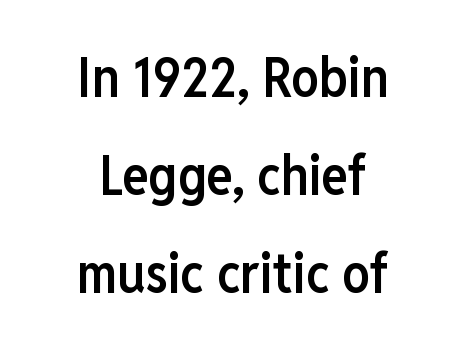
Q: Is the text bold? A: Semi-bold.
Q: Is the text italic (slanted)? A: No, it is upright.
Q: Is the typeface a serif or a sans-serif typeface? A: Sans-serif.
Q: Is the text underlined? A: No.
Q: How is the paragraph aligned? A: Centered.
Q: Is the spacing between letters normal or unusually wide? A: Normal.
Q: Width (condensed, normal, or wide)? A: Condensed.
Q: Stroke contrast? A: Low.
Q: x-height? A: Medium.
Q: Monospaced? A: No.
